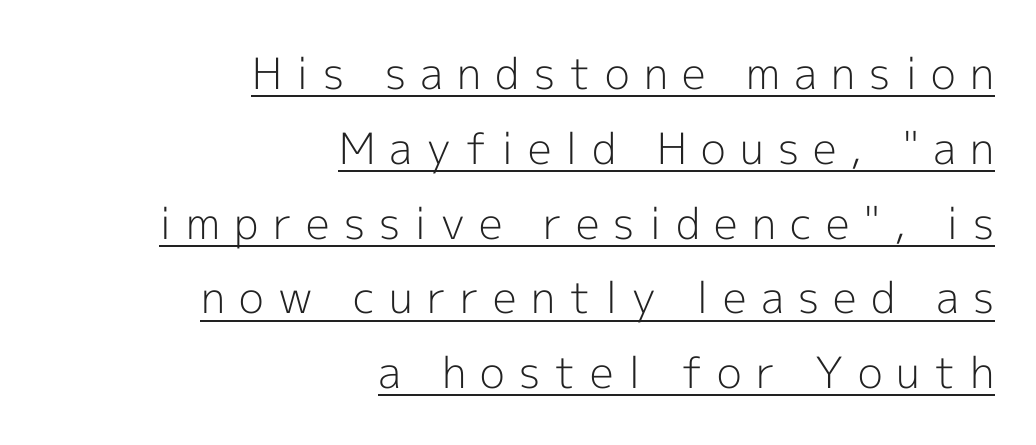
The words here are underlined. No letter is thick-stroked: the sample isn't bold. It's the straight-up-and-down kind of type. Short note: letters widely spaced. Stroke terminals: plain, sans-serif. These lines stack with their right ends in a neat column.
